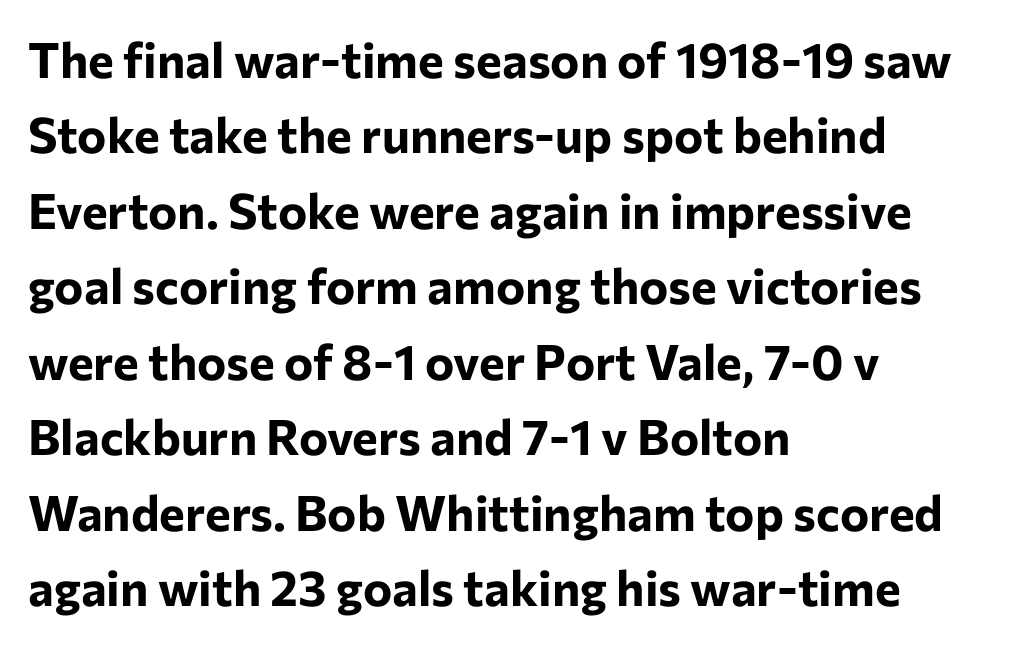
{"serif": "no", "italic": "no", "bold": "yes", "weight": "bold", "width": "normal", "stroke_contrast": "low", "x_height": "medium", "monospaced": "no", "underline": "no", "align": "left", "line_spacing": "normal", "line_spacing_ratio": 1.54, "letter_spacing": "normal", "letter_spacing_em": 0.0, "glyph_px": 49}
